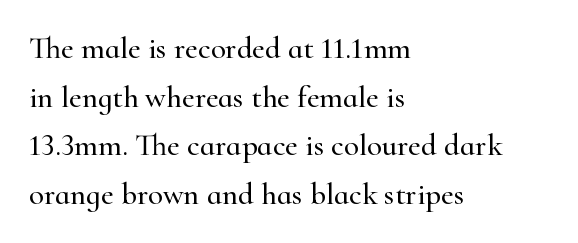
The image shows 31 px serif type, upright; set left-aligned, normal line spacing (1.57x), normal letter spacing, not underlined; high stroke contrast and a small x-height.
